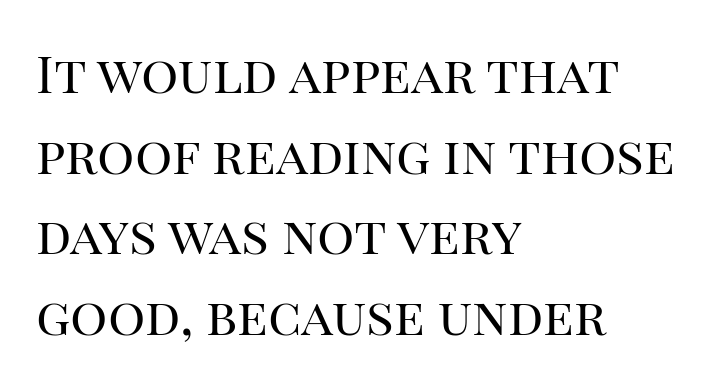
Q: Is the text bold? A: No.
Q: Is the text italic (slanted)? A: No, it is upright.
Q: Is the typeface a serif or a sans-serif typeface? A: Serif.
Q: Is the text underlined? A: No.
Q: How is the paragraph aligned? A: Left-aligned.
Q: Is the spacing between letters normal or unusually wide? A: Normal.
Q: Is the spacing between lines tight, normal or loose? A: Normal.
Q: Width (condensed, normal, or wide)? A: Normal.
Q: Stroke contrast? A: High.
Q: x-height? A: Large.
Q: Monospaced? A: No.
